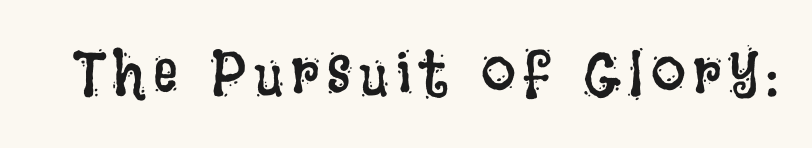
Q: Is the text bold? A: No.
Q: Is the text italic (slanted)? A: No, it is upright.
Q: Is the text underlined? A: No.
Q: Width (condensed, normal, or wide)? A: Condensed.
Q: Stroke contrast? A: Low.
Q: x-height? A: Large.
Q: Monospaced? A: No.
